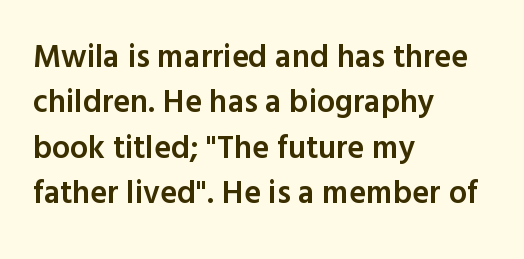
The image shows 32 px semibold sans-serif type, upright; set left-aligned, normal line spacing (1.42x), normal letter spacing, not underlined; a medium x-height.
